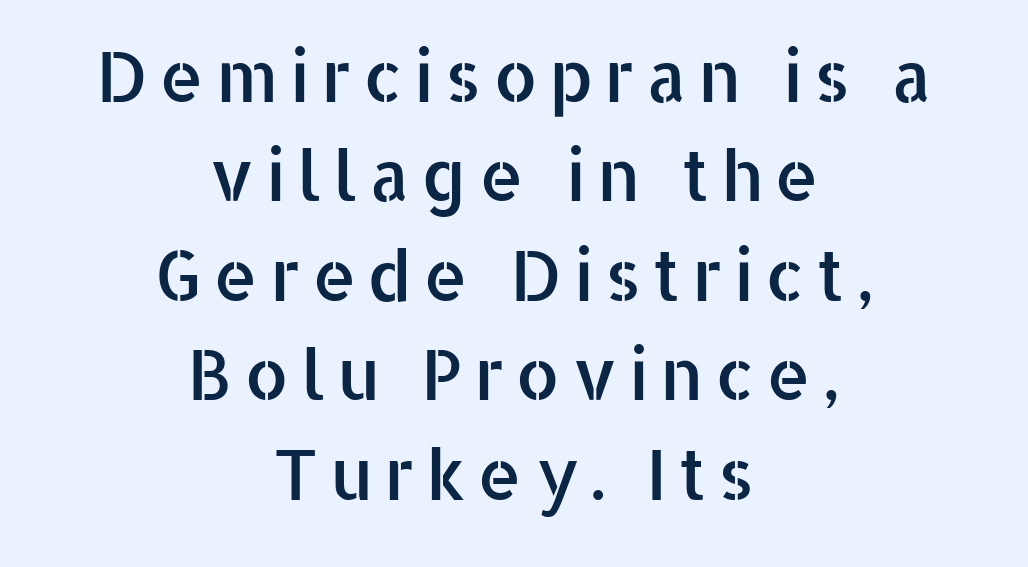
Q: Is the text italic (slanted)? A: No, it is upright.
Q: Is the typeface a serif or a sans-serif typeface? A: Sans-serif.
Q: Is the text underlined? A: No.
Q: How is the paragraph aligned? A: Centered.
Q: Is the spacing between lines tight, normal or loose? A: Normal.
Q: Width (condensed, normal, or wide)? A: Normal.
Q: Stroke contrast? A: Low.
Q: x-height? A: Medium.
Q: Monospaced? A: No.
